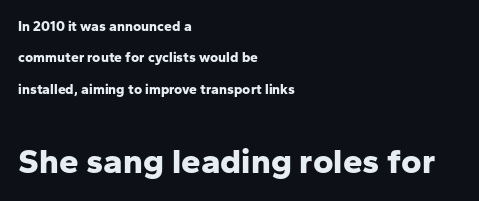
The image shows 35 px bold sans-serif type, upright; set left-aligned, loose line spacing (2.24x), normal letter spacing, not underlined; the second (bottom) block is 2.5x larger; low stroke contrast and a medium x-height.
